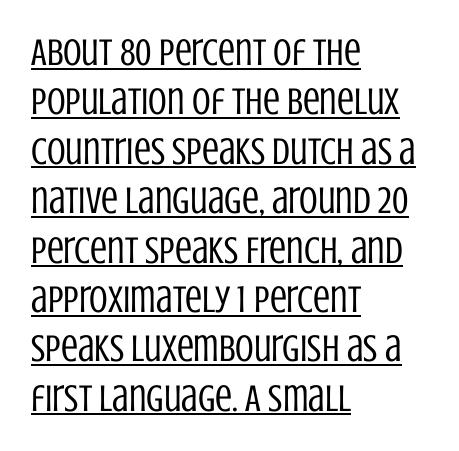
Q: Is the text bold? A: No.
Q: Is the text italic (slanted)? A: No, it is upright.
Q: Is the typeface a serif or a sans-serif typeface? A: Sans-serif.
Q: Is the text underlined? A: Yes.
Q: How is the paragraph aligned? A: Left-aligned.
Q: Is the spacing between letters normal or unusually wide? A: Normal.
Q: Is the spacing between lines tight, normal or loose? A: Normal.
Q: Width (condensed, normal, or wide)? A: Condensed.
Q: Stroke contrast? A: Low.
Q: x-height? A: Large.
Q: Monospaced? A: No.
